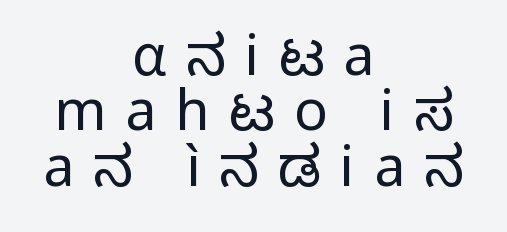
Vertical strokes here are truly vertical. Characters follow at a spacing far wider than the type designer built in. You could barely slide anything between these rows. Proportional: the letters do not fall into vertical columns. Descenders are the only things crossing below the line. Every row of glyphs is offset so its center matches the block's center.
